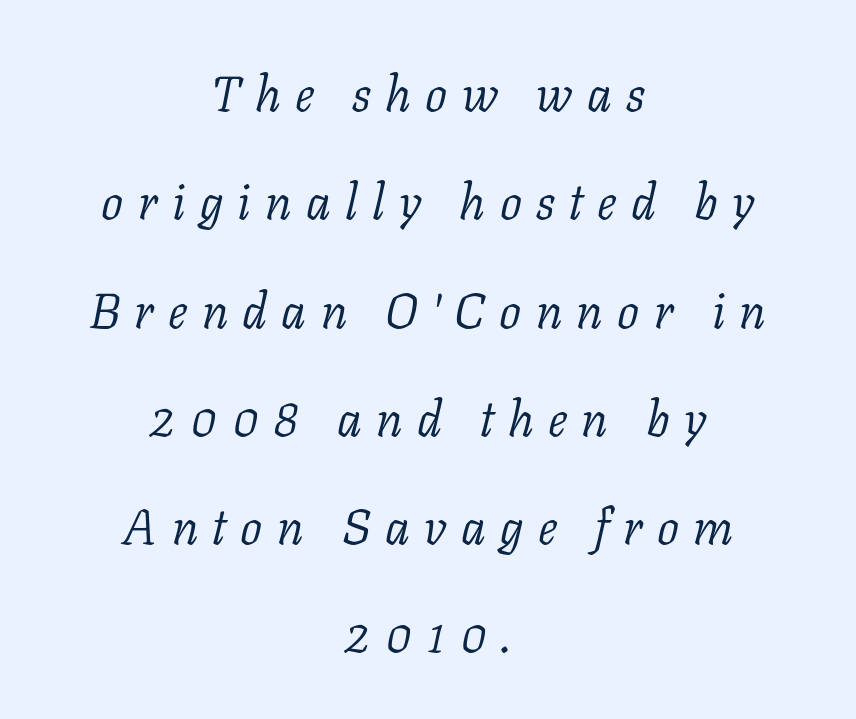
Q: Is the text bold? A: No.
Q: Is the text italic (slanted)? A: Yes, it leans right by about 11 degrees.
Q: Is the typeface a serif or a sans-serif typeface? A: Serif.
Q: Is the text underlined? A: No.
Q: How is the paragraph aligned? A: Centered.
Q: Is the spacing between letters normal or unusually wide? A: Unusually wide.
Q: Is the spacing between lines tight, normal or loose? A: Loose.
Q: Width (condensed, normal, or wide)? A: Normal.
Q: Stroke contrast? A: Low.
Q: x-height? A: Medium.
Q: Monospaced? A: No.
